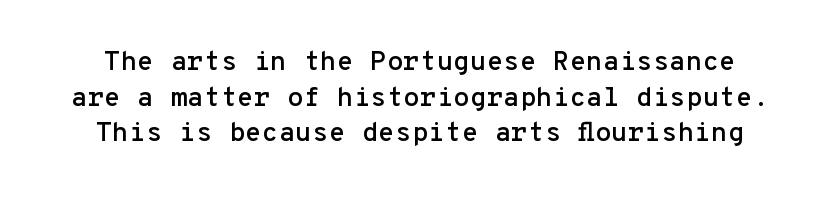
The image shows 27 px text type, upright; set normal line spacing (1.32x), normal letter spacing, not underlined.
